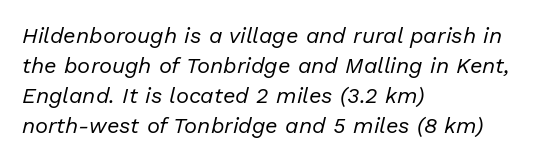
{"italic": "yes", "lean": "right", "slant_degrees": 13, "bold": "no", "underline": "no", "align": "left", "line_spacing": "normal", "line_spacing_ratio": 1.36, "letter_spacing": "normal", "letter_spacing_em": 0.0, "glyph_px": 22}
